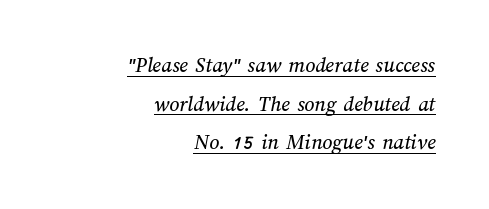
Nothing unusual about the tracking: characters are spaced as the font intends. Every word sits above its own underline. All the whitespace from short lines collects on the left.
